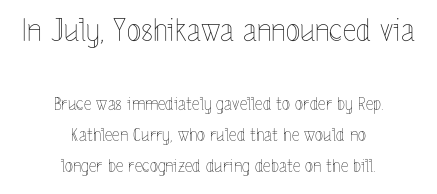
{"italic": "no", "bold": "no", "weight": "thin", "width": "condensed", "x_height": "medium", "monospaced": "no", "underline": "no", "align": "center", "line_spacing_ratio": 1.83, "letter_spacing": "normal", "letter_spacing_em": 0.0, "larger_block": "first", "size_ratio": 1.76, "glyph_px": 30}
